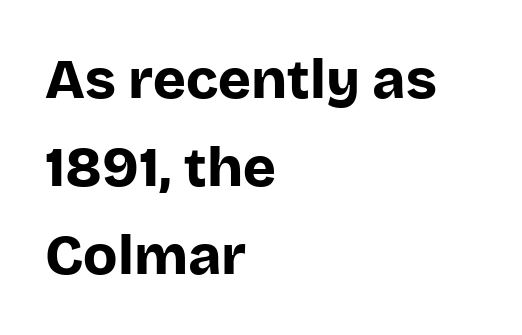
{"serif": "no", "italic": "no", "bold": "yes", "weight": "bold", "width": "normal", "stroke_contrast": "low", "x_height": "large", "monospaced": "no", "underline": "no", "align": "left", "line_spacing": "normal", "line_spacing_ratio": 1.57, "letter_spacing": "normal", "letter_spacing_em": 0.0, "glyph_px": 56}
